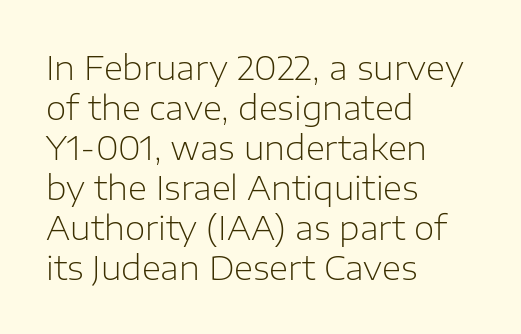
{"serif": "no", "italic": "no", "bold": "no", "weight": "light", "width": "normal", "stroke_contrast": "low", "x_height": "medium", "monospaced": "no", "underline": "no", "align": "left", "line_spacing_ratio": 1.21, "letter_spacing": "normal", "letter_spacing_em": 0.0, "glyph_px": 33}
